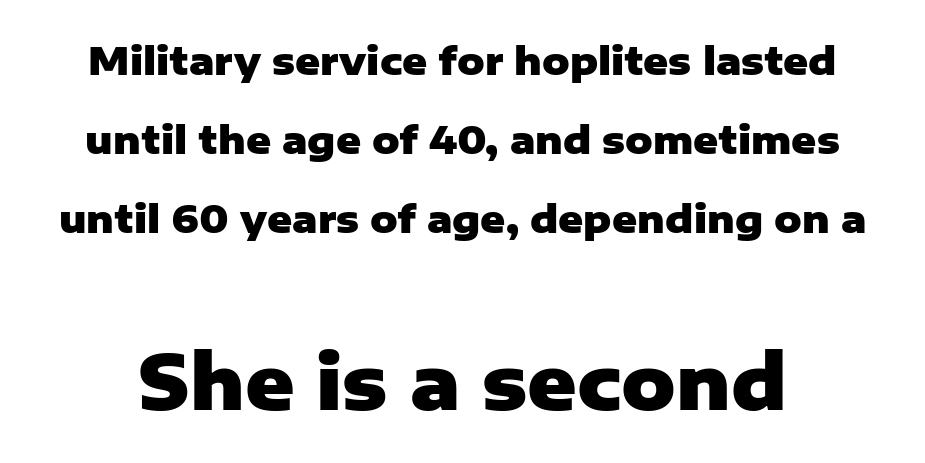
Q: Is the text bold? A: Yes.
Q: Is the text italic (slanted)? A: No, it is upright.
Q: Is the typeface a serif or a sans-serif typeface? A: Sans-serif.
Q: Is the text underlined? A: No.
Q: Is the spacing between letters normal or unusually wide? A: Normal.
Q: Is the spacing between lines tight, normal or loose? A: Loose.
Q: Which block of text is set in a larger size, the first (top) or the second (bottom)? A: The second (bottom) one.
Q: Width (condensed, normal, or wide)? A: Normal.
Q: Stroke contrast? A: Low.
Q: x-height? A: Medium.
Q: Monospaced? A: No.
